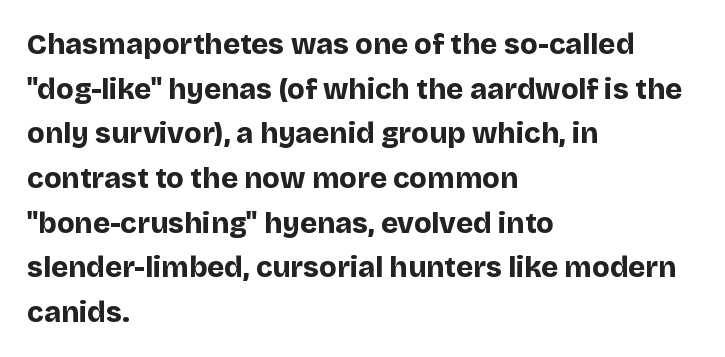
Q: Is the text bold? A: Yes.
Q: Is the text italic (slanted)? A: No, it is upright.
Q: Is the typeface a serif or a sans-serif typeface? A: Sans-serif.
Q: Is the text underlined? A: No.
Q: How is the paragraph aligned? A: Left-aligned.
Q: Is the spacing between letters normal or unusually wide? A: Normal.
Q: Is the spacing between lines tight, normal or loose? A: Normal.
Q: Width (condensed, normal, or wide)? A: Normal.
Q: Stroke contrast? A: Low.
Q: x-height? A: Large.
Q: Monospaced? A: No.
